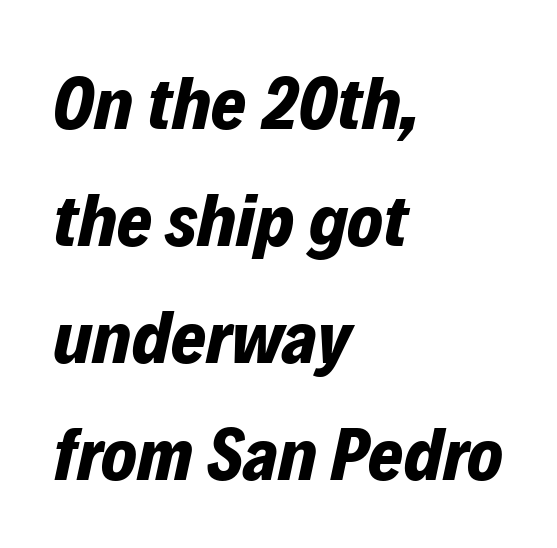
Q: Is the text bold? A: Yes.
Q: Is the text italic (slanted)? A: Yes, it leans right by about 12 degrees.
Q: Is the text underlined? A: No.
Q: How is the paragraph aligned? A: Left-aligned.
Q: Is the spacing between letters normal or unusually wide? A: Normal.
Q: Is the spacing between lines tight, normal or loose? A: Normal.
Q: Width (condensed, normal, or wide)? A: Normal.
Q: Stroke contrast? A: Low.
Q: x-height? A: Medium.
Q: Monospaced? A: No.
